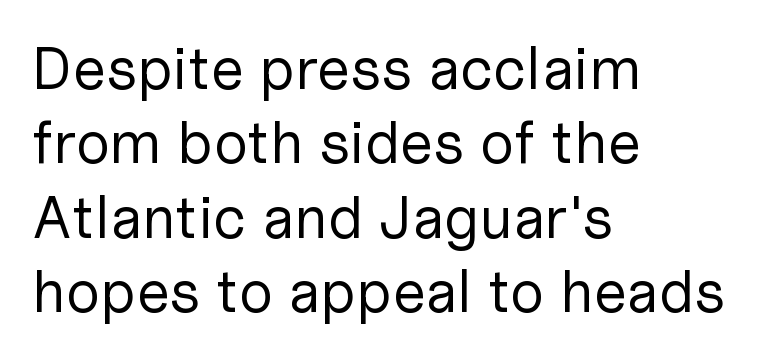
{"serif": "no", "italic": "no", "bold": "no", "weight": "regular", "width": "normal", "stroke_contrast": "low", "x_height": "medium", "monospaced": "no", "underline": "no", "align": "left", "line_spacing_ratio": 1.24, "letter_spacing": "normal", "letter_spacing_em": 0.0, "glyph_px": 60}
